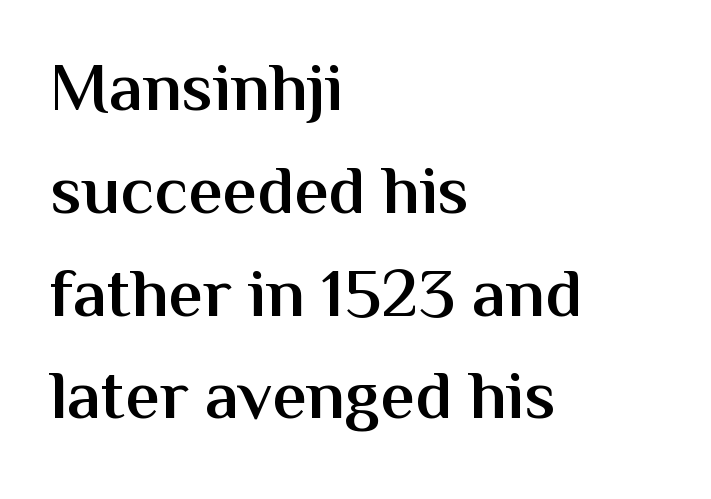
The image shows 69 px semibold sans-serif type, upright; set left-aligned, normal line spacing (1.49x), normal letter spacing, not underlined; medium stroke contrast and a medium x-height.
